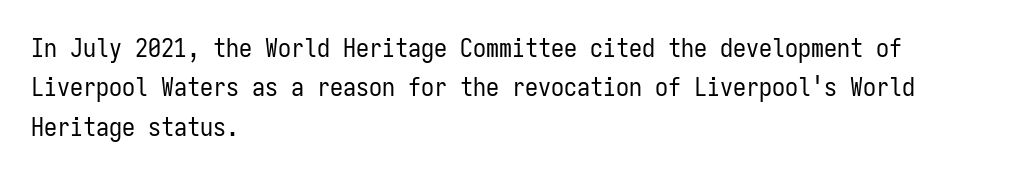
Q: Is the text bold? A: No.
Q: Is the text italic (slanted)? A: No, it is upright.
Q: Is the text underlined? A: No.
Q: How is the paragraph aligned? A: Left-aligned.
Q: Is the spacing between letters normal or unusually wide? A: Normal.
Q: Is the spacing between lines tight, normal or loose? A: Normal.
